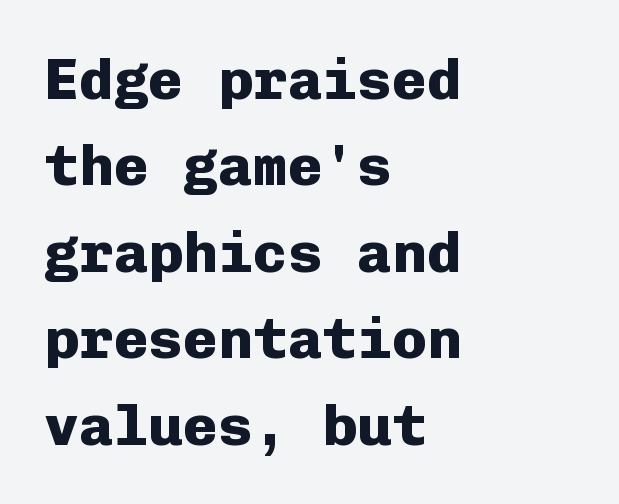
Anything drawn beneath the words? Only blank space. The lines are quadded left. Vertical spacing — default. The passage shown has conventional tracking throughout. When letters stand straight like this, we call the style roman or upright.
